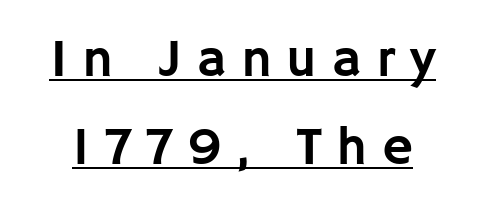
The image shows 53 px sans-serif type, upright; set normal line spacing (1.66x), unusually wide letter spacing (+0.27 em), underlined; low stroke contrast and a large x-height.
